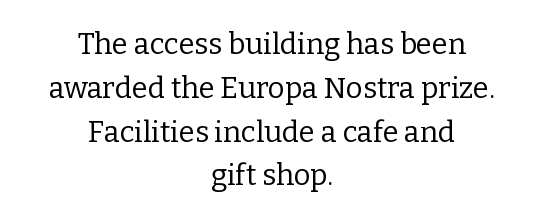
The image shows 29 px regular-weight serif type, upright; set centered, normal line spacing (1.51x), normal letter spacing, not underlined; low stroke contrast and a medium x-height.
